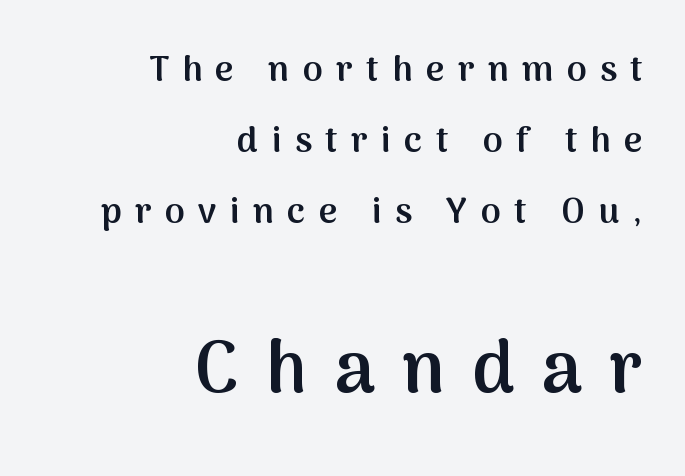
Semibold letterforms, between regular and bold. To sum up the face: it is a sans, with no serifs. Airy leading. You could only call the tracking loose — the letters float apart. Designer's note — italics off, roman on. Clear beneath every line of the passage.
